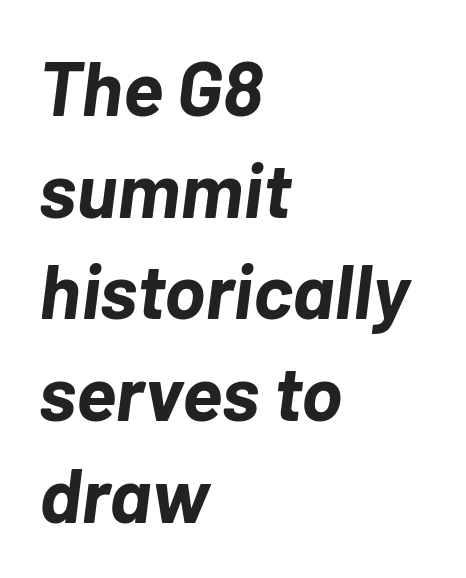
Rendered with sloped, italic letterforms. Line spacing here is normal. The letters advance in unequal steps, a hallmark of proportional type. Every letter is thick-stroked: bold, no question. This rendering features lettering with no underline.
